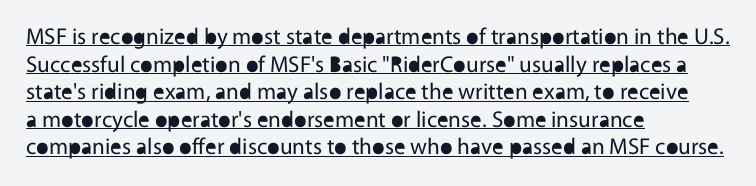
The passage shown has conventional tracking throughout. Underlining? Definitely there. Nothing heavy about these letters — not bold at all. Each line starts at the same left margin while the right side varies. Every stem runs plumb, perpendicular to the baseline.
